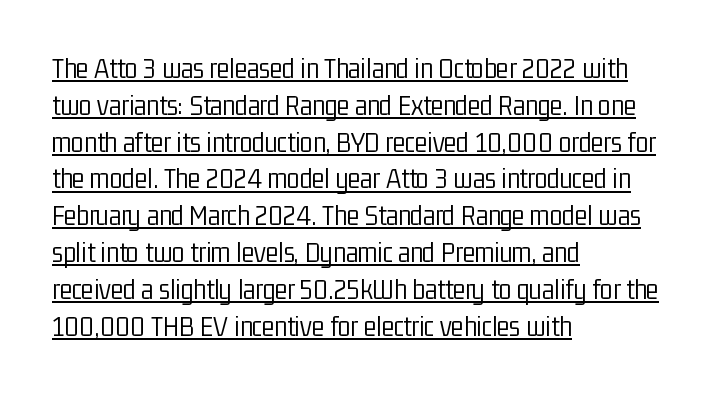
Notice how descenders clear the ascenders below comfortably — that's standard leading. Caption: lettering with a line underneath. The passage shown is typed in a proportional face where columns would drift. Heft: none added — not bold. This is the regular roman posture of the typeface. The designer went with a sans here, leaving each stem footless.
